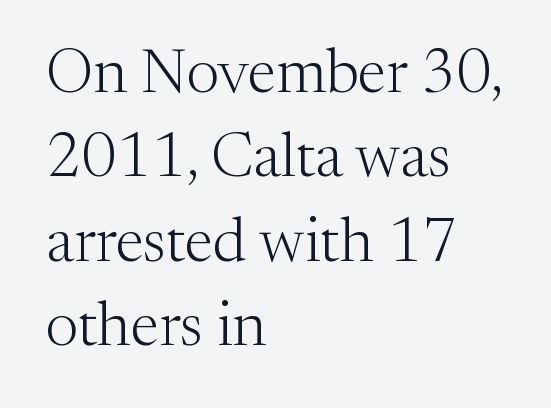
Weight: not bold — regular or lighter. Upright lettering throughout. Honestly, the row spacing looks completely unremarkable. The letters sit at their default tracking, neither squeezed nor spread.
